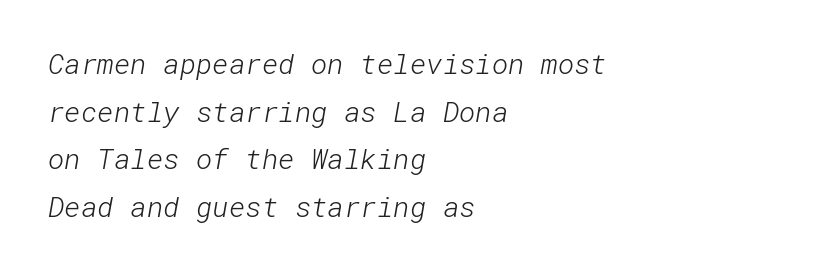
Q: Is the text bold? A: No.
Q: Is the typeface a serif or a sans-serif typeface? A: Sans-serif.
Q: Is the text underlined? A: No.
Q: How is the paragraph aligned? A: Left-aligned.
Q: Is the spacing between letters normal or unusually wide? A: Normal.
Q: Is the spacing between lines tight, normal or loose? A: Normal.
Q: Width (condensed, normal, or wide)? A: Normal.
Q: Stroke contrast? A: Low.
Q: x-height? A: Medium.
